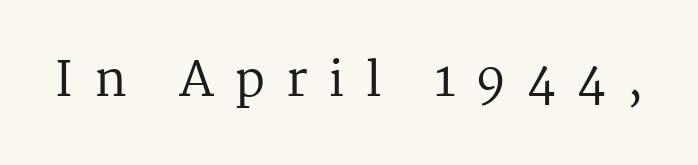
Just letters on the line, the space beneath them empty. You can tell it's not italic because the verticals are truly vertical. Classification — serif. Here the designer chose a conventional face with non-uniform glyph widths. Caption: expanded tracking, letters set apart.
